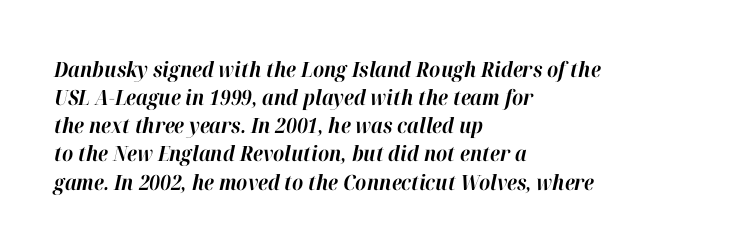
The image shows 21 px bold type, italic (leaning right); set left-aligned, normal line spacing (1.34x), normal letter spacing, not underlined.
